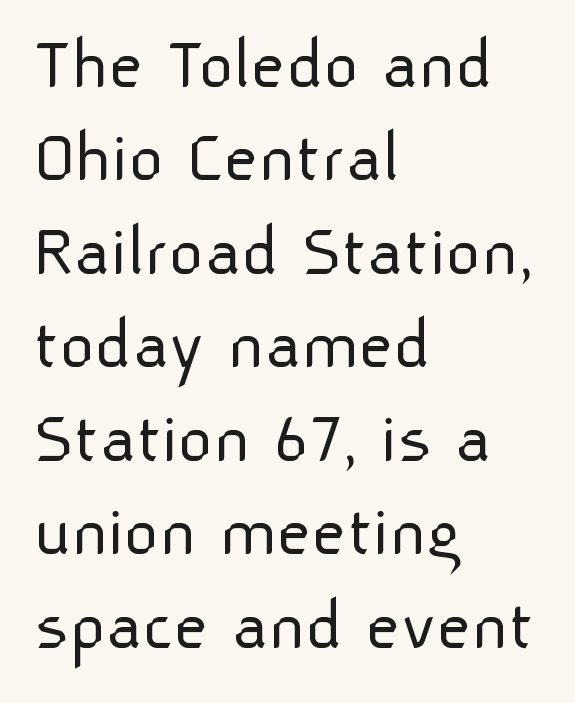
{"serif": "no", "italic": "no", "bold": "no", "weight": "light", "width": "normal", "stroke_contrast": "low", "x_height": "medium", "monospaced": "no", "underline": "no", "align": "left", "line_spacing_ratio": 1.23, "letter_spacing": "normal", "letter_spacing_em": 0.0, "glyph_px": 76}
